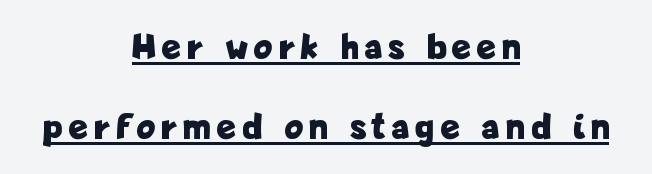
Is there any slant? The stems are plumb. A typesetter would call this proportional, since set widths differ per character. You can see a thin bar hugging the bottom of the glyphs. These words are printed bold, with thick strokes throughout.
